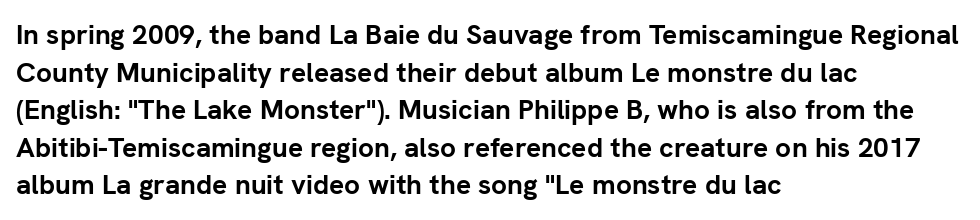
{"serif": "no", "italic": "no", "bold": "yes", "weight": "semibold", "width": "normal", "stroke_contrast": "low", "x_height": "medium", "monospaced": "no", "underline": "no", "align": "left", "line_spacing": "normal", "line_spacing_ratio": 1.34, "letter_spacing": "normal", "letter_spacing_em": 0.0, "glyph_px": 28}
